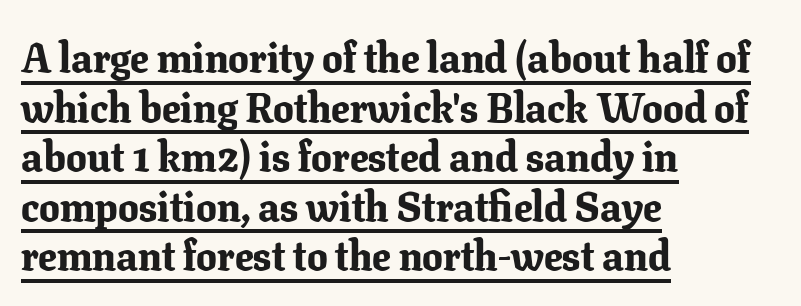
Classification — serif. Is the letter spacing exaggerated? No — it looks like the ordinary default. This is the regular roman posture of the typeface. Notice how thick the strokes are: this is what a full bold looks like. The rendering uses natural spacing where letterforms have individual widths. The paragraph shown leans on its left margin.
